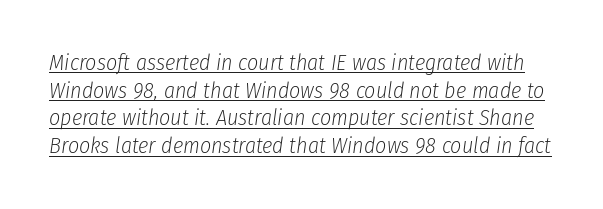
The image shows 22 px text type, italic (leaning right); set normal line spacing (1.26x), normal letter spacing, underlined.
